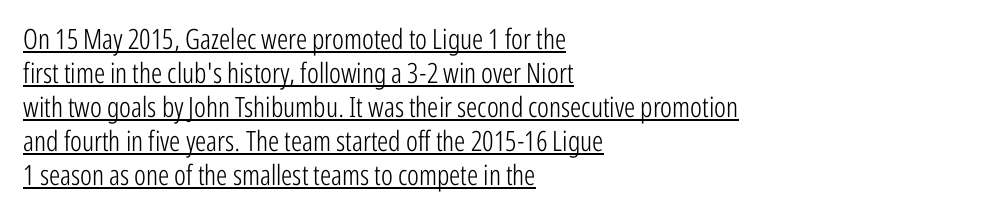
No feet cap the strokes, marking this as sans-serif type. Every stem runs plumb, perpendicular to the baseline. How are the letters spaced? Ordinarily, with no added tracking. Does the copy run flush right? No — it runs flush left. A typesetter would call this proportional, since set widths differ per character.
